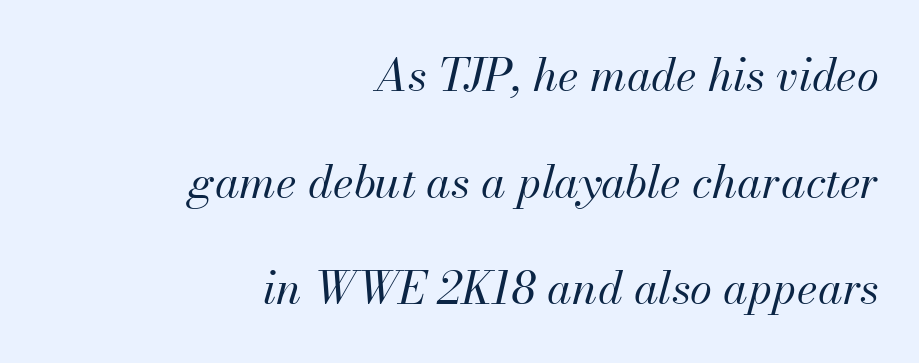
Q: Is the text bold? A: No.
Q: Is the text italic (slanted)? A: Yes, it leans right by about 13 degrees.
Q: Is the text underlined? A: No.
Q: How is the paragraph aligned? A: Right-aligned.
Q: Is the spacing between letters normal or unusually wide? A: Normal.
Q: Is the spacing between lines tight, normal or loose? A: Loose.
Q: Width (condensed, normal, or wide)? A: Normal.
Q: Stroke contrast? A: Medium.
Q: x-height? A: Small.
Q: Monospaced? A: No.
